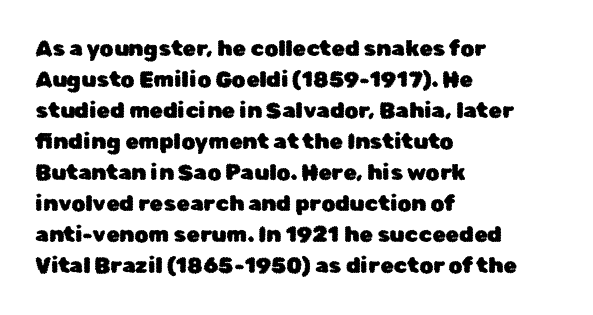
The image shows 22 px text type, upright; set left-aligned, normal line spacing (1.41x), normal letter spacing, not underlined.
